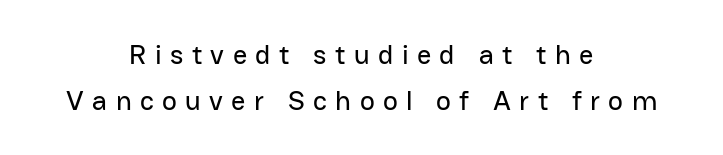
The font's upright variant was chosen for this text. Horizontal bands of white between lines are of average thickness. The passage shown is not underscored anywhere. No feet cap the strokes, marking this as sans-serif type.
